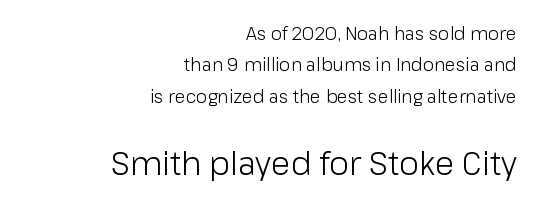
{"serif": "no", "italic": "no", "bold": "no", "weight": "light", "width": "normal", "stroke_contrast": "low", "x_height": "medium", "monospaced": "no", "underline": "no", "align": "right", "line_spacing_ratio": 1.75, "letter_spacing": "normal", "letter_spacing_em": 0.0, "larger_block": "second", "size_ratio": 1.78, "glyph_px": 32}
